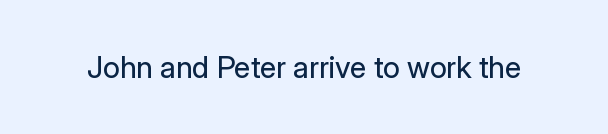
{"serif": "no", "italic": "no", "bold": "no", "weight": "regular", "width": "normal", "stroke_contrast": "low", "x_height": "medium", "monospaced": "no", "underline": "no", "letter_spacing": "normal", "letter_spacing_em": 0.0, "glyph_px": 30}
